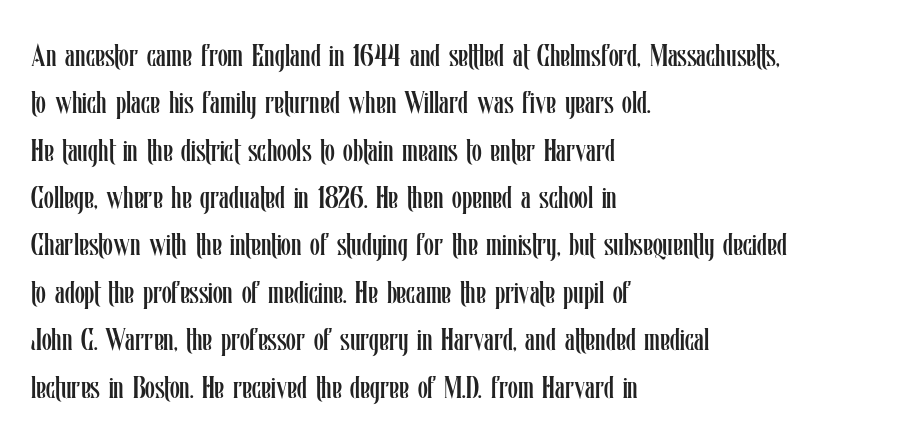
The image shows 32 px regular-weight, condensed type, upright; set left-aligned, normal line spacing (1.48x), normal letter spacing, not underlined; low stroke contrast and a medium x-height.
